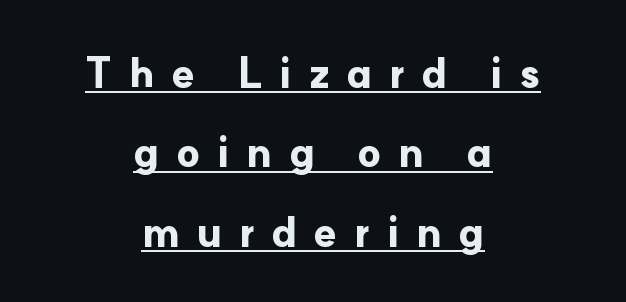
{"serif": "no", "italic": "no", "bold": "yes", "weight": "bold", "width": "normal", "stroke_contrast": "low", "x_height": "small", "monospaced": "no", "underline": "yes", "align": "center", "line_spacing_ratio": 1.89, "letter_spacing": "wide", "letter_spacing_em": 0.39, "glyph_px": 42}
